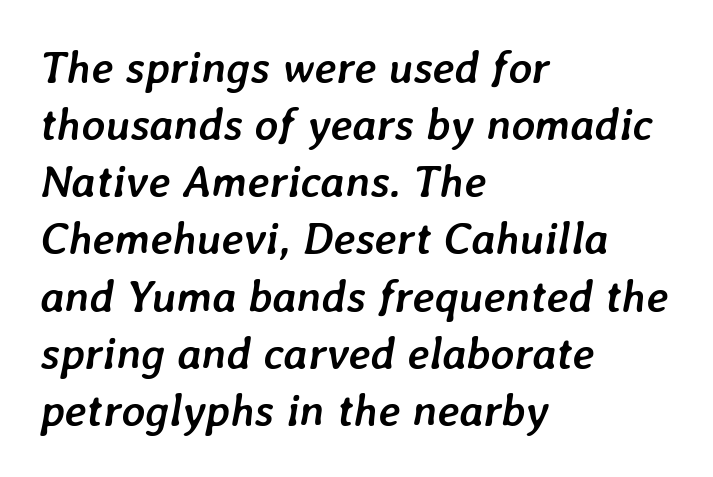
{"italic": "yes", "lean": "right", "slant_degrees": 7, "bold": "yes", "weight": "semibold", "width": "normal", "stroke_contrast": "low", "x_height": "medium", "monospaced": "no", "underline": "no", "align": "left", "line_spacing": "normal", "line_spacing_ratio": 1.27, "letter_spacing": "normal", "letter_spacing_em": 0.0, "glyph_px": 45}
